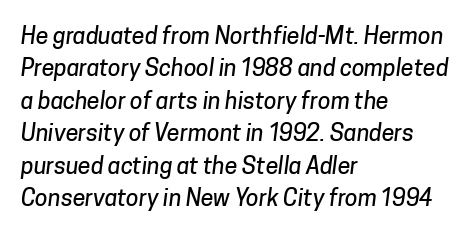
Q: Is the text underlined? A: No.
Q: How is the paragraph aligned? A: Left-aligned.
Q: Is the spacing between letters normal or unusually wide? A: Normal.
Q: Is the spacing between lines tight, normal or loose? A: Normal.
